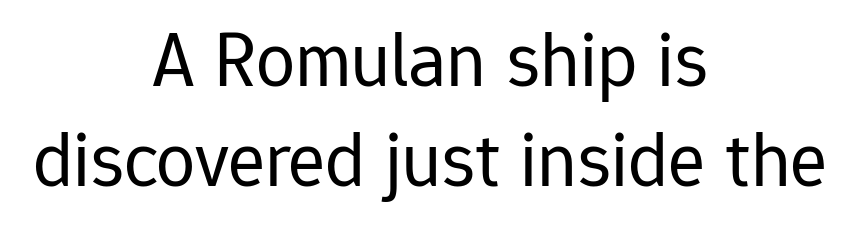
The area under the type is left untouched. Short note: letters normally spaced. This is roman type, the default non-slanted kind. Here the designer chose a conventional face with non-uniform glyph widths. The typeface chosen for these lines omits serifs.
